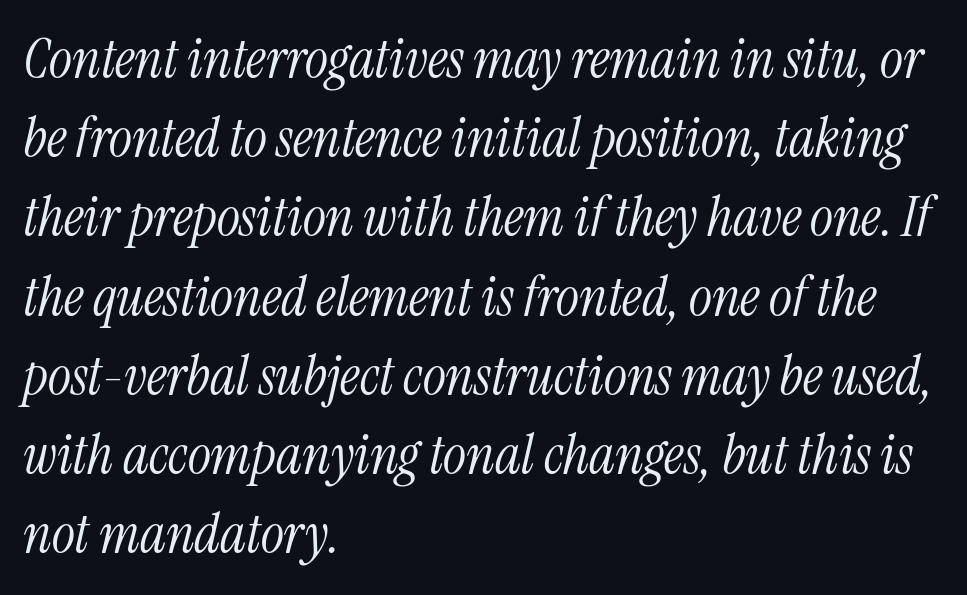
{"serif": "yes", "italic": "yes", "lean": "right", "slant_degrees": 13, "bold": "no", "weight": "light", "width": "condensed", "stroke_contrast": "medium", "x_height": "medium", "monospaced": "no", "underline": "no", "align": "left", "line_spacing": "normal", "line_spacing_ratio": 1.44, "letter_spacing": "normal", "letter_spacing_em": 0.0, "glyph_px": 55}
